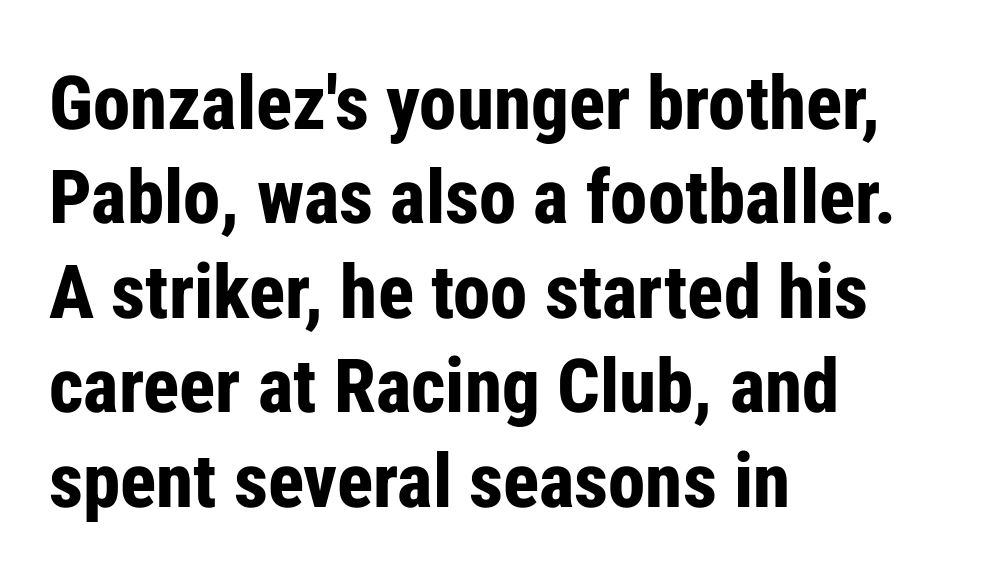
The image shows 75 px bold, condensed sans-serif type, upright; set left-aligned, normal line spacing (1.26x), normal letter spacing, not underlined; low stroke contrast and a medium x-height.
